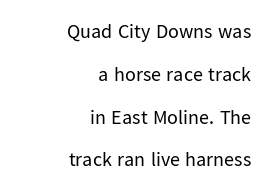
Plain, unruled lines of type. A typesetter would mark this as roman, not italic. Ink coverage per letter is moderate at most. The horizontal fit of the characters is conventional and even. The block of text is sparse from top to bottom, with ample space between rows. The paragraph shown leans on its right margin.
